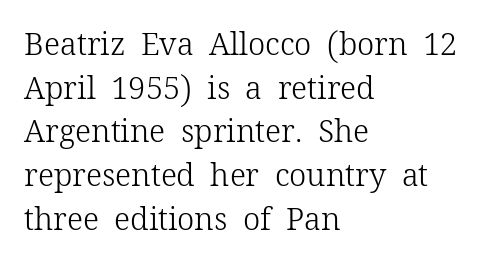
{"serif": "yes", "italic": "no", "bold": "no", "weight": "light", "width": "normal", "stroke_contrast": "low", "x_height": "medium", "monospaced": "no", "underline": "no", "align": "left", "line_spacing": "normal", "line_spacing_ratio": 1.41, "letter_spacing": "normal", "letter_spacing_em": 0.0, "glyph_px": 31}
